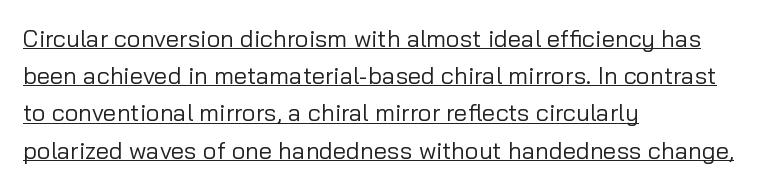
This is not heavy type; no bold has been used. How are the letters spaced? Ordinarily, with no added tracking. When letters stand straight like this, we call the style roman or upright. The lines are quadded left.
